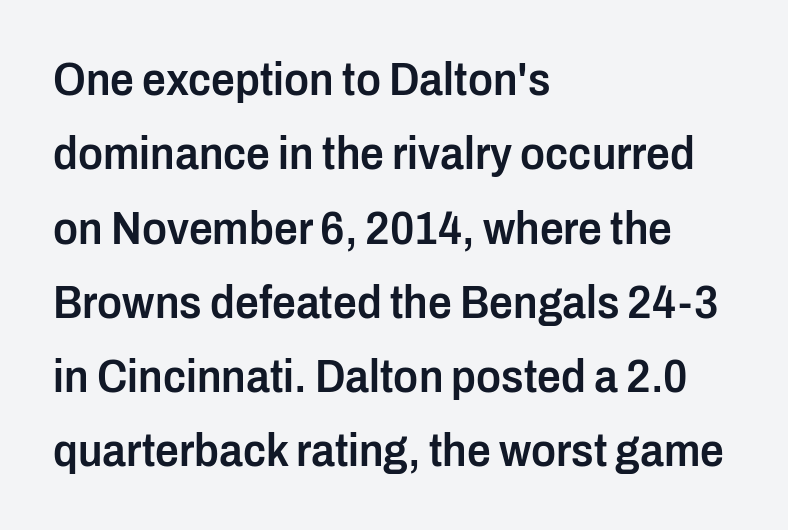
Q: Is the text bold? A: Semi-bold.
Q: Is the text italic (slanted)? A: No, it is upright.
Q: Is the typeface a serif or a sans-serif typeface? A: Sans-serif.
Q: Is the text underlined? A: No.
Q: How is the paragraph aligned? A: Left-aligned.
Q: Is the spacing between letters normal or unusually wide? A: Normal.
Q: Is the spacing between lines tight, normal or loose? A: Normal.
Q: Width (condensed, normal, or wide)? A: Condensed.
Q: Stroke contrast? A: Low.
Q: x-height? A: Medium.
Q: Monospaced? A: No.
